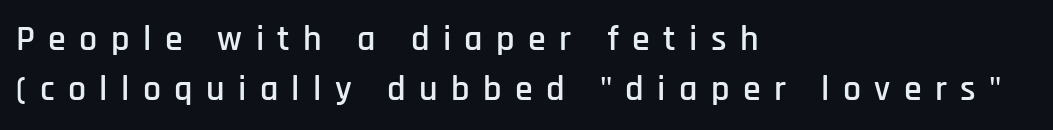
The image shows 36 px condensed sans-serif type, upright; set left-aligned, normal line spacing (1.39x), unusually wide letter spacing (+0.37 em), not underlined; low stroke contrast and a large x-height.
